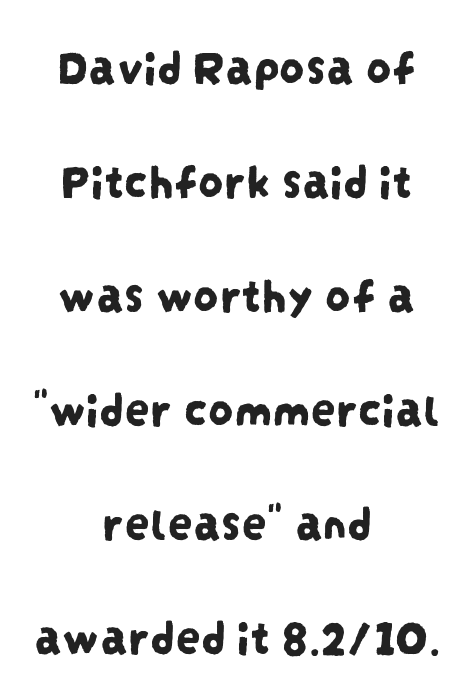
Q: Is the typeface a serif or a sans-serif typeface? A: Sans-serif.
Q: Is the text underlined? A: No.
Q: How is the paragraph aligned? A: Centered.
Q: Is the spacing between letters normal or unusually wide? A: Normal.
Q: Is the spacing between lines tight, normal or loose? A: Loose.
Q: Width (condensed, normal, or wide)? A: Condensed.
Q: Stroke contrast? A: Low.
Q: x-height? A: Large.
Q: Monospaced? A: No.
